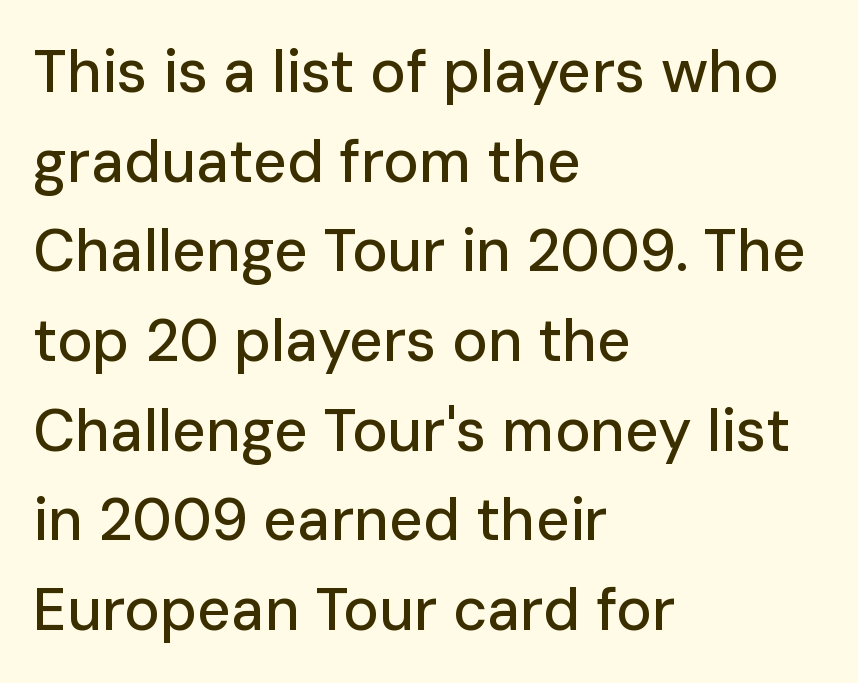
{"serif": "no", "italic": "no", "width": "normal", "stroke_contrast": "low", "x_height": "medium", "monospaced": "no", "underline": "no", "align": "left", "line_spacing": "normal", "line_spacing_ratio": 1.52, "letter_spacing": "normal", "letter_spacing_em": 0.0, "glyph_px": 59}
